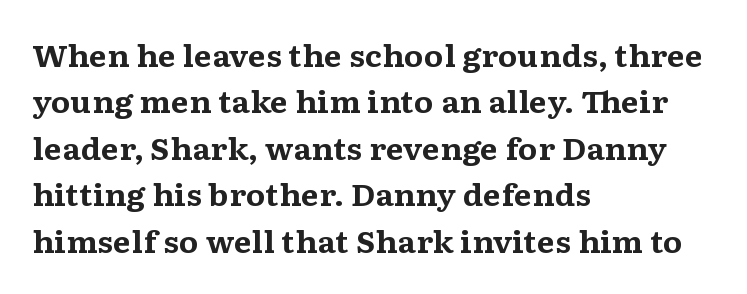
If you drew a ruler down the left edge, every line would touch it. This sample has the flowing, uneven cadence of proportional lettering. The font is running at its bold setting. Serifs: yes, visible at the terminals of the letterforms. The baseline area is clear.
